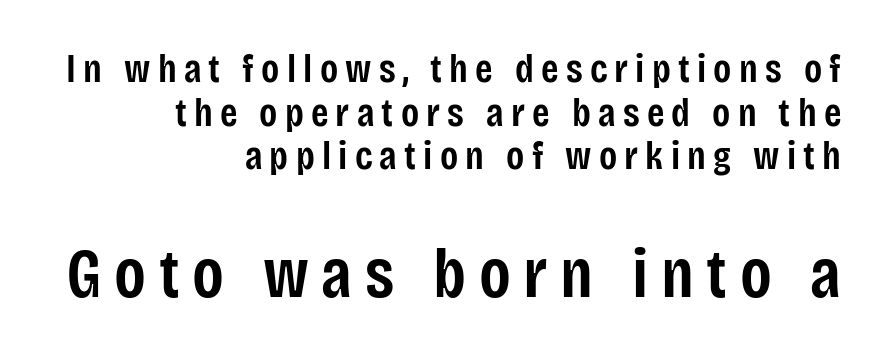
{"serif": "no", "italic": "no", "bold": "semi", "weight": "semibold", "width": "condensed", "stroke_contrast": "low", "x_height": "large", "monospaced": "no", "underline": "no", "align": "right", "line_spacing": "tight", "line_spacing_ratio": 1.09, "larger_block": "second", "size_ratio": 1.75, "glyph_px": 70}
